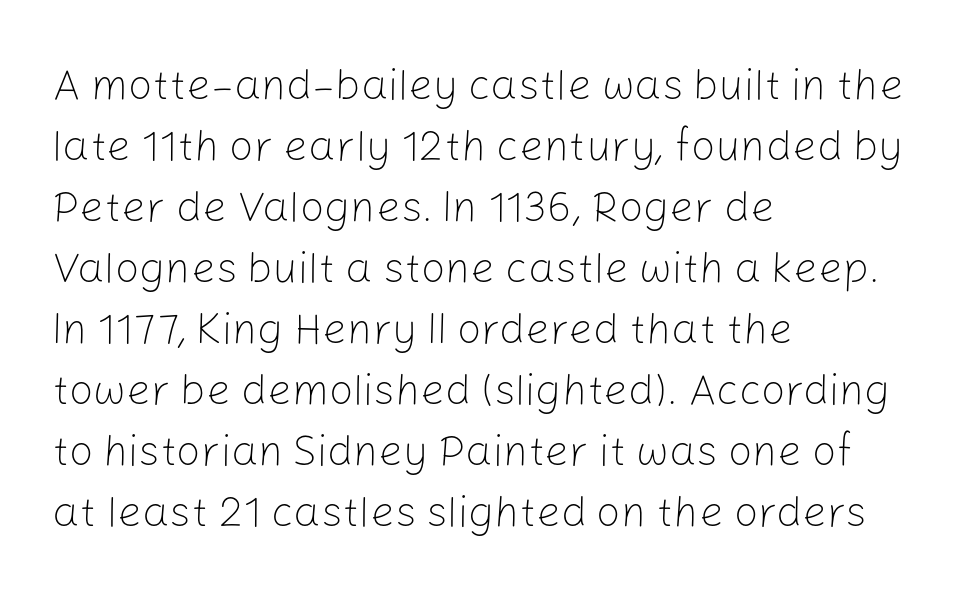
{"serif": "no", "italic": "no", "bold": "no", "weight": "light", "width": "normal", "stroke_contrast": "low", "x_height": "medium", "monospaced": "no", "underline": "no", "align": "left", "line_spacing": "normal", "line_spacing_ratio": 1.42, "letter_spacing": "normal", "letter_spacing_em": 0.0, "glyph_px": 43}
